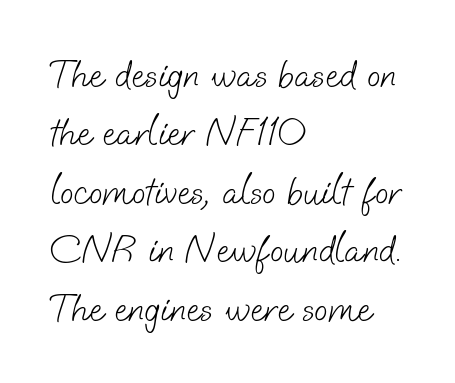
The image shows 40 px light sans-serif type; set left-aligned, normal line spacing (1.46x), normal letter spacing, not underlined; low stroke contrast and a small x-height.
